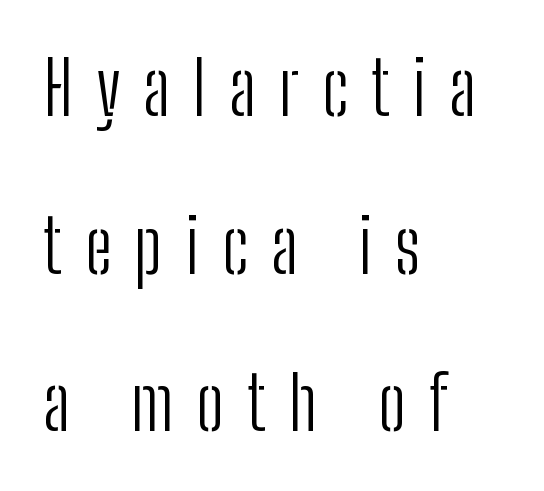
The specimen omits any rule beneath the text block's lines. There is plenty of visible air inserted between adjacent glyphs. Does the leading feel generous? Absolutely, it's lavish. Quick note: not italic, upright.
